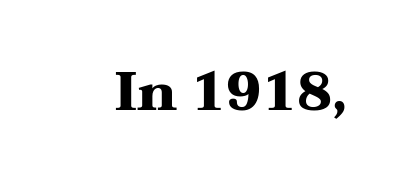
{"serif": "yes", "italic": "no", "bold": "yes", "weight": "heavy", "width": "wide", "stroke_contrast": "medium", "x_height": "medium", "monospaced": "no", "underline": "no", "letter_spacing": "normal", "letter_spacing_em": 0.0, "glyph_px": 54}
